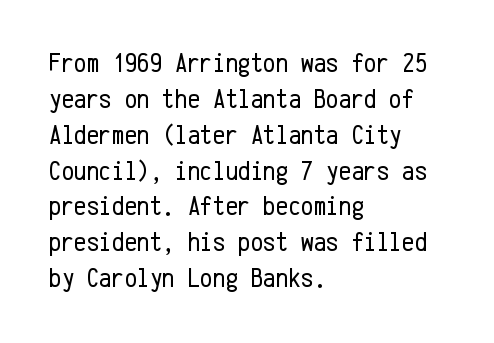
{"serif": "no", "italic": "no", "bold": "no", "weight": "regular", "width": "condensed", "stroke_contrast": "low", "x_height": "medium", "monospaced": "yes", "underline": "no", "align": "left", "line_spacing": "normal", "line_spacing_ratio": 1.28, "letter_spacing": "normal", "letter_spacing_em": 0.0, "glyph_px": 28}
